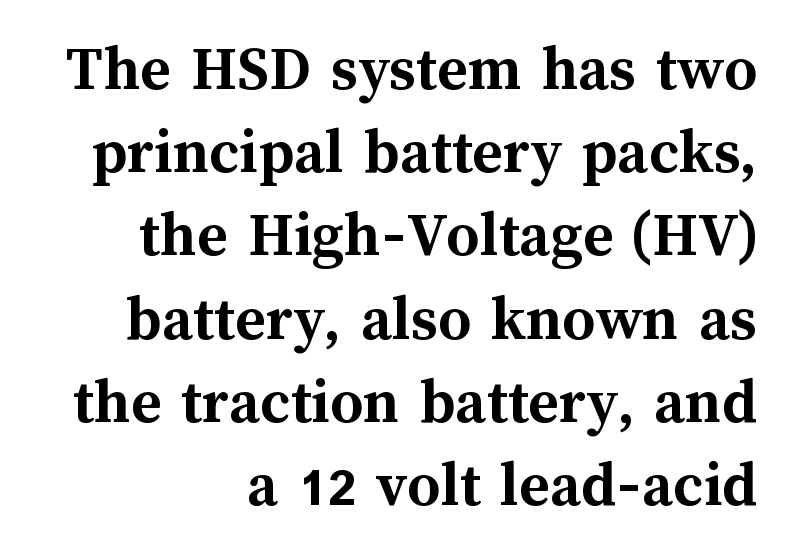
{"italic": "no", "bold": "yes", "weight": "semibold", "width": "normal", "stroke_contrast": "medium", "x_height": "medium", "monospaced": "no", "underline": "no", "align": "right", "line_spacing": "normal", "line_spacing_ratio": 1.28, "letter_spacing": "normal", "letter_spacing_em": 0.0, "glyph_px": 65}
